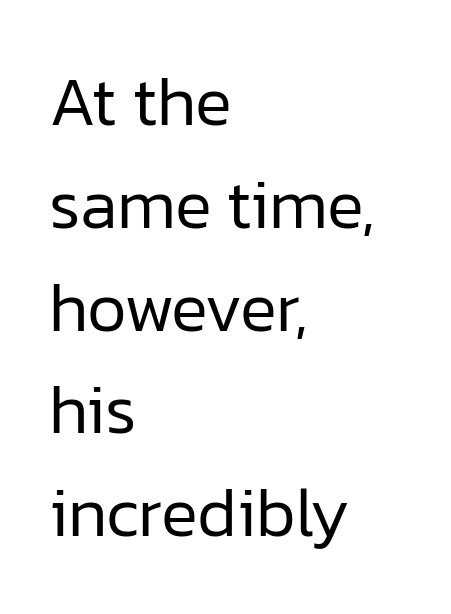
The image shows 69 px regular-weight sans-serif type, upright; set left-aligned, normal line spacing (1.49x), normal letter spacing, not underlined; low stroke contrast and a medium x-height.
